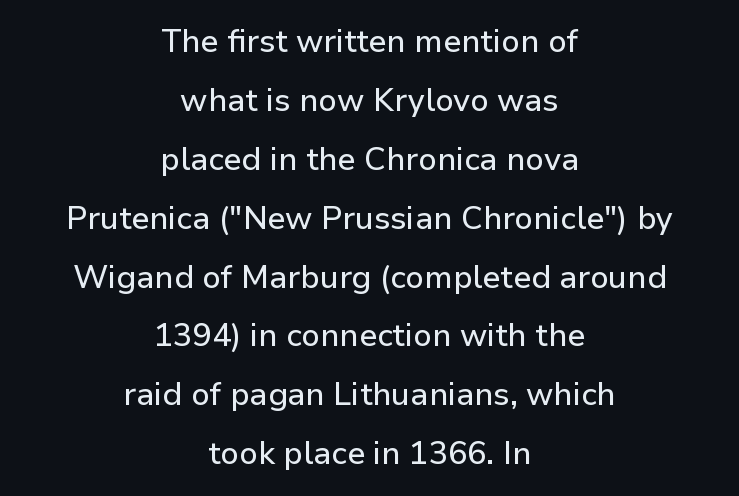
{"serif": "no", "italic": "no", "width": "normal", "stroke_contrast": "low", "x_height": "medium", "monospaced": "no", "underline": "no", "align": "center", "line_spacing_ratio": 1.84, "letter_spacing": "normal", "letter_spacing_em": 0.0, "glyph_px": 32}
